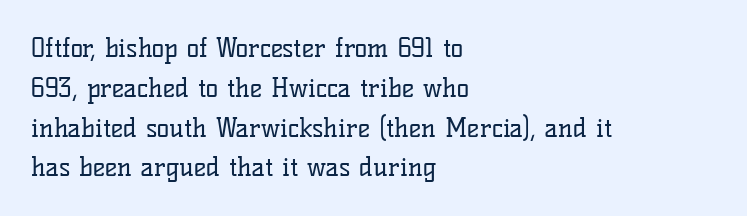
Q: Is the text bold? A: No.
Q: Is the text italic (slanted)? A: No, it is upright.
Q: Is the text underlined? A: No.
Q: How is the paragraph aligned? A: Left-aligned.
Q: Is the spacing between letters normal or unusually wide? A: Normal.
Q: Is the spacing between lines tight, normal or loose? A: Normal.
